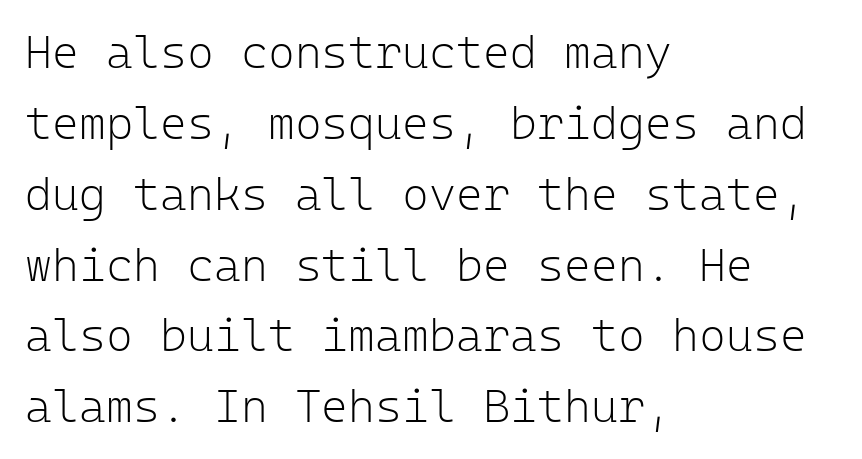
{"serif": "no", "italic": "no", "bold": "no", "weight": "light", "width": "normal", "stroke_contrast": "low", "x_height": "medium", "monospaced": "yes", "underline": "no", "align": "left", "line_spacing": "normal", "line_spacing_ratio": 1.54, "letter_spacing": "normal", "letter_spacing_em": 0.0, "glyph_px": 46}
